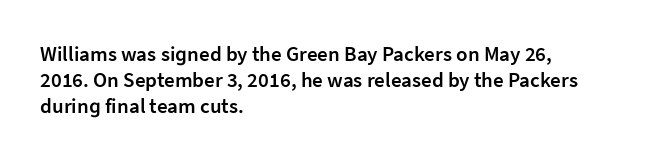
Q: Is the text bold? A: Semi-bold.
Q: Is the text italic (slanted)? A: No, it is upright.
Q: Is the text underlined? A: No.
Q: How is the paragraph aligned? A: Left-aligned.
Q: Is the spacing between letters normal or unusually wide? A: Normal.
Q: Is the spacing between lines tight, normal or loose? A: Normal.
